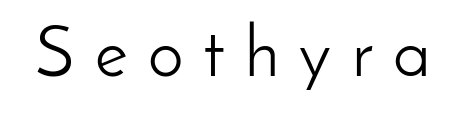
Q: Is the text bold? A: No.
Q: Is the text italic (slanted)? A: No, it is upright.
Q: Is the typeface a serif or a sans-serif typeface? A: Sans-serif.
Q: Is the text underlined? A: No.
Q: Is the spacing between letters normal or unusually wide? A: Unusually wide.
Q: Width (condensed, normal, or wide)? A: Normal.
Q: Stroke contrast? A: Low.
Q: x-height? A: Small.
Q: Monospaced? A: No.
